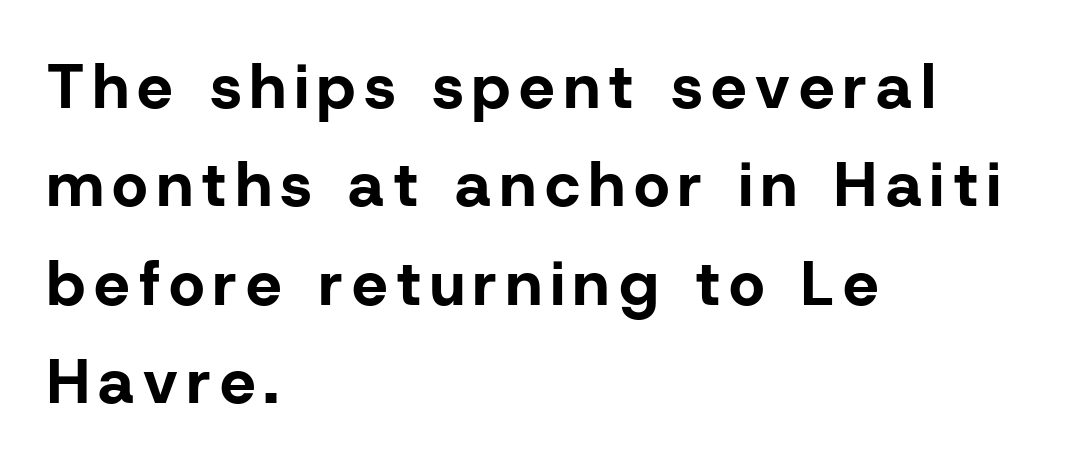
{"serif": "no", "italic": "no", "bold": "yes", "weight": "bold", "width": "normal", "stroke_contrast": "low", "x_height": "medium", "monospaced": "no", "underline": "no", "align": "left", "line_spacing": "normal", "line_spacing_ratio": 1.56, "glyph_px": 63}
